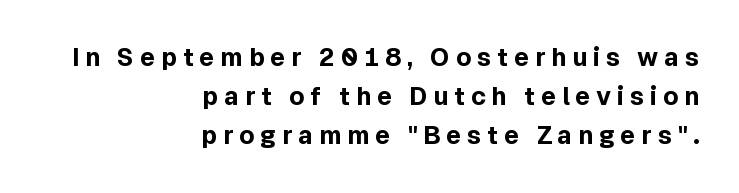
The image shows 25 px bold type, upright; set right-aligned, normal line spacing (1.57x), unusually wide letter spacing (+0.23 em), not underlined.
